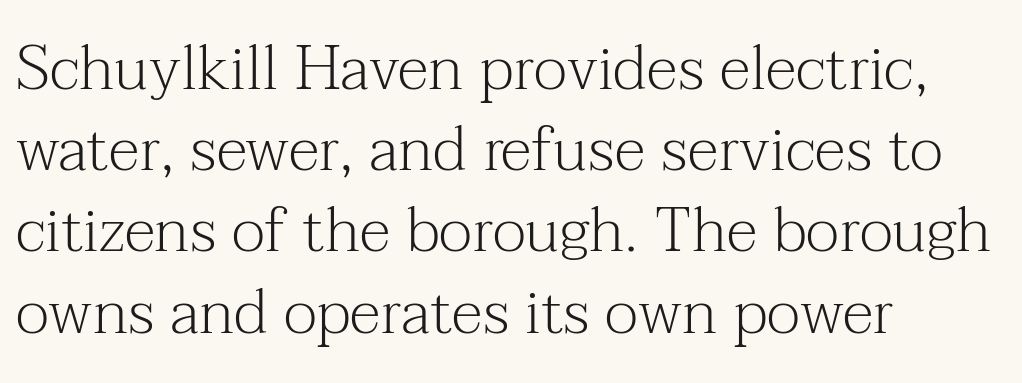
Q: Is the text bold? A: No.
Q: Is the text italic (slanted)? A: No, it is upright.
Q: Is the typeface a serif or a sans-serif typeface? A: Serif.
Q: Is the text underlined? A: No.
Q: How is the paragraph aligned? A: Left-aligned.
Q: Is the spacing between letters normal or unusually wide? A: Normal.
Q: Is the spacing between lines tight, normal or loose? A: Normal.
Q: Width (condensed, normal, or wide)? A: Normal.
Q: Stroke contrast? A: Medium.
Q: x-height? A: Medium.
Q: Monospaced? A: No.
